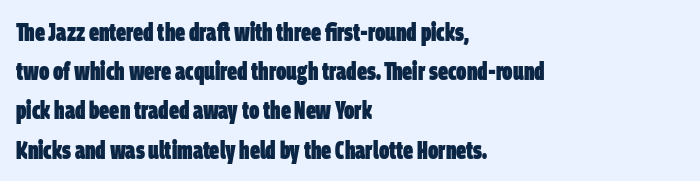
The image shows 25 px bold type; set left-aligned, normal line spacing (1.57x), normal letter spacing, not underlined.
